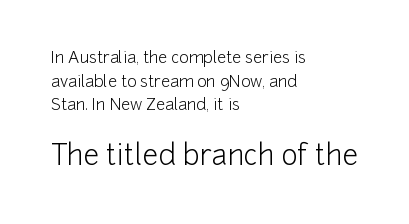
The image shows 28 px light sans-serif type, upright; set left-aligned, normal line spacing (1.48x), normal letter spacing, not underlined; the second (bottom) block is 1.75x larger; low stroke contrast and a medium x-height.
